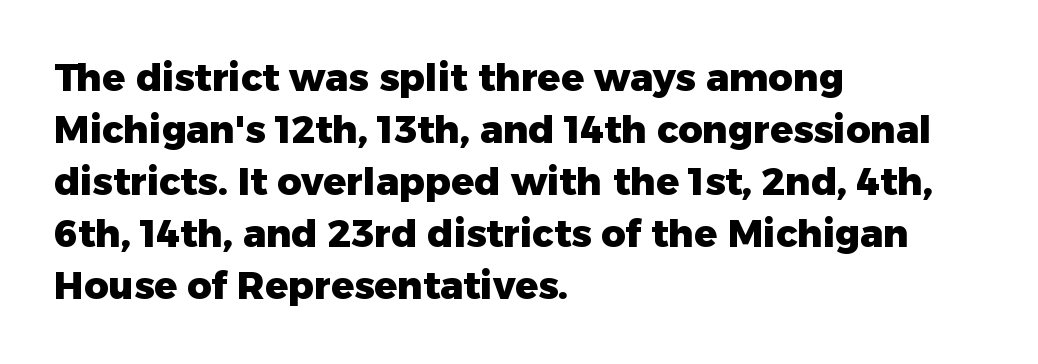
Q: Is the text bold? A: Yes.
Q: Is the text italic (slanted)? A: No, it is upright.
Q: Is the typeface a serif or a sans-serif typeface? A: Sans-serif.
Q: Is the text underlined? A: No.
Q: How is the paragraph aligned? A: Left-aligned.
Q: Is the spacing between letters normal or unusually wide? A: Normal.
Q: Is the spacing between lines tight, normal or loose? A: Normal.
Q: Width (condensed, normal, or wide)? A: Normal.
Q: Stroke contrast? A: Low.
Q: x-height? A: Medium.
Q: Monospaced? A: No.
